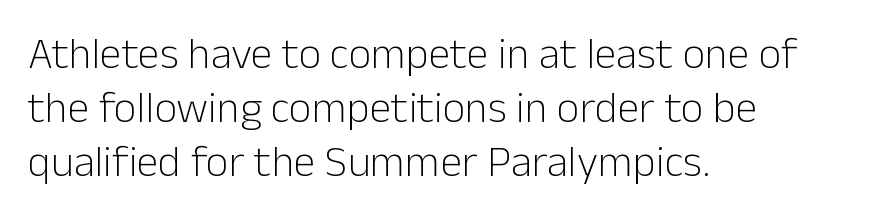
Q: Is the text bold? A: No.
Q: Is the text italic (slanted)? A: No, it is upright.
Q: Is the typeface a serif or a sans-serif typeface? A: Sans-serif.
Q: Is the text underlined? A: No.
Q: How is the paragraph aligned? A: Left-aligned.
Q: Is the spacing between letters normal or unusually wide? A: Normal.
Q: Width (condensed, normal, or wide)? A: Normal.
Q: Stroke contrast? A: Low.
Q: x-height? A: Medium.
Q: Monospaced? A: No.
